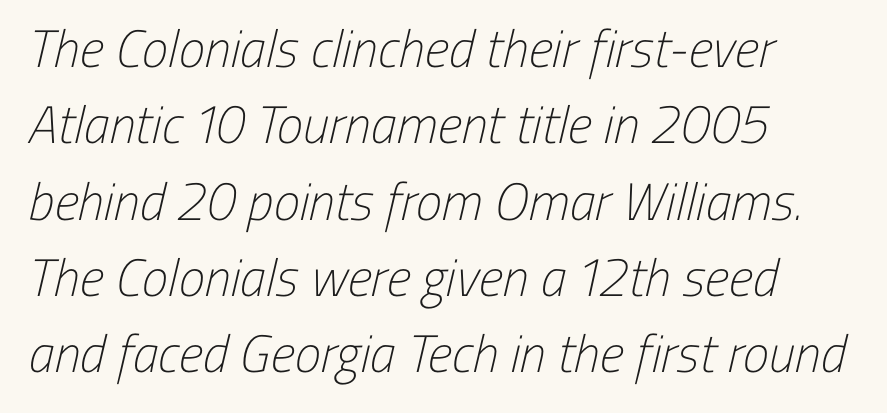
The image shows 53 px light, condensed sans-serif type; set left-aligned, normal line spacing (1.44x), normal letter spacing, not underlined; low stroke contrast and a medium x-height.
